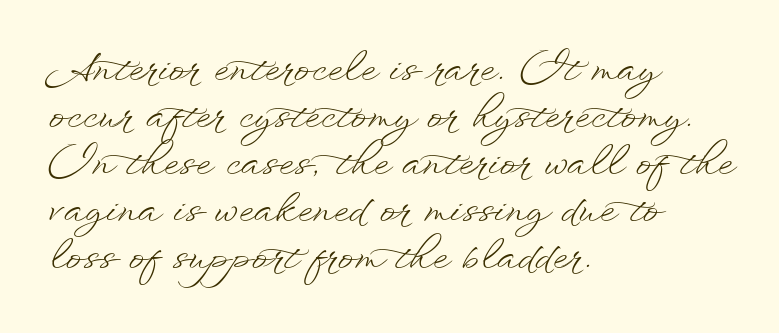
Q: Is the text bold? A: No.
Q: Is the text italic (slanted)? A: Yes.
Q: Is the text underlined? A: No.
Q: How is the paragraph aligned? A: Left-aligned.
Q: Is the spacing between letters normal or unusually wide? A: Normal.
Q: Width (condensed, normal, or wide)? A: Wide.
Q: Stroke contrast? A: Low.
Q: x-height? A: Small.
Q: Monospaced? A: No.
